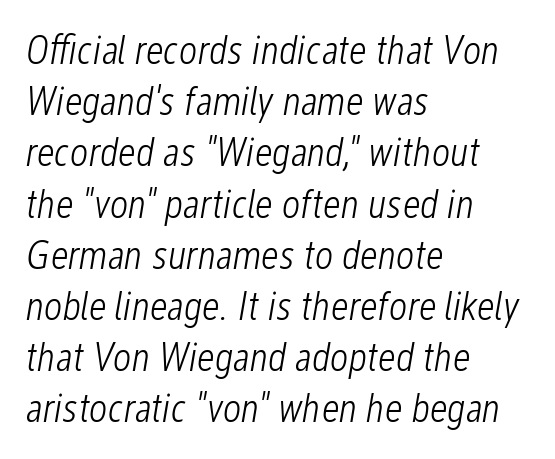
{"italic": "yes", "lean": "right", "slant_degrees": 12, "bold": "no", "weight": "light", "width": "condensed", "stroke_contrast": "low", "x_height": "medium", "monospaced": "no", "underline": "no", "align": "left", "line_spacing": "normal", "line_spacing_ratio": 1.28, "letter_spacing": "normal", "letter_spacing_em": 0.0, "glyph_px": 40}
